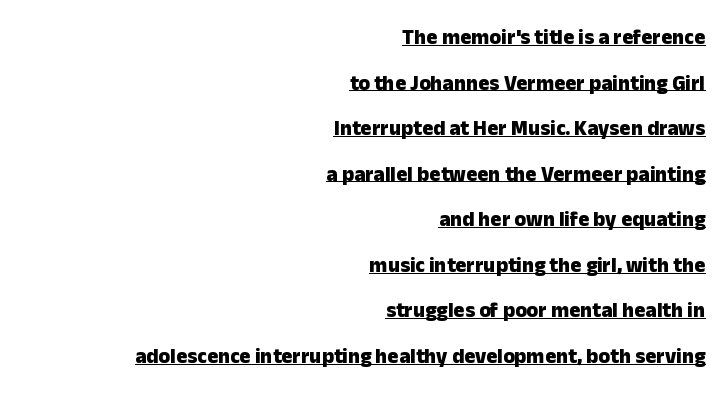
The image shows 21 px bold type, upright; set right-aligned, loose line spacing (2.17x), normal letter spacing, underlined.
